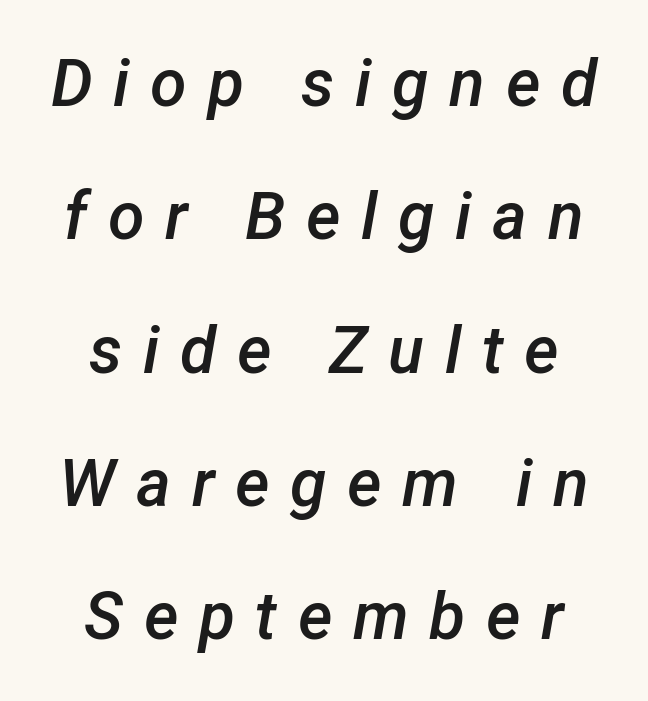
The image shows 66 px semibold type, italic (leaning right); set loose line spacing (2.02x), unusually wide letter spacing (+0.31 em), not underlined; low stroke contrast and a medium x-height.
